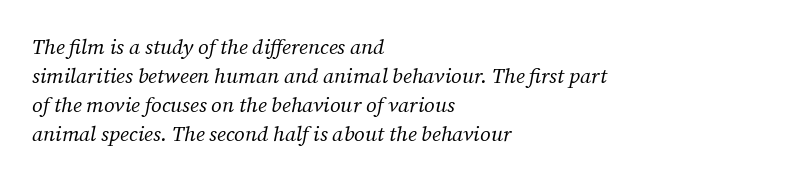
Q: Is the text bold? A: No.
Q: Is the text italic (slanted)? A: Yes, it leans right by about 12 degrees.
Q: Is the text underlined? A: No.
Q: How is the paragraph aligned? A: Left-aligned.
Q: Is the spacing between letters normal or unusually wide? A: Normal.
Q: Is the spacing between lines tight, normal or loose? A: Normal.
